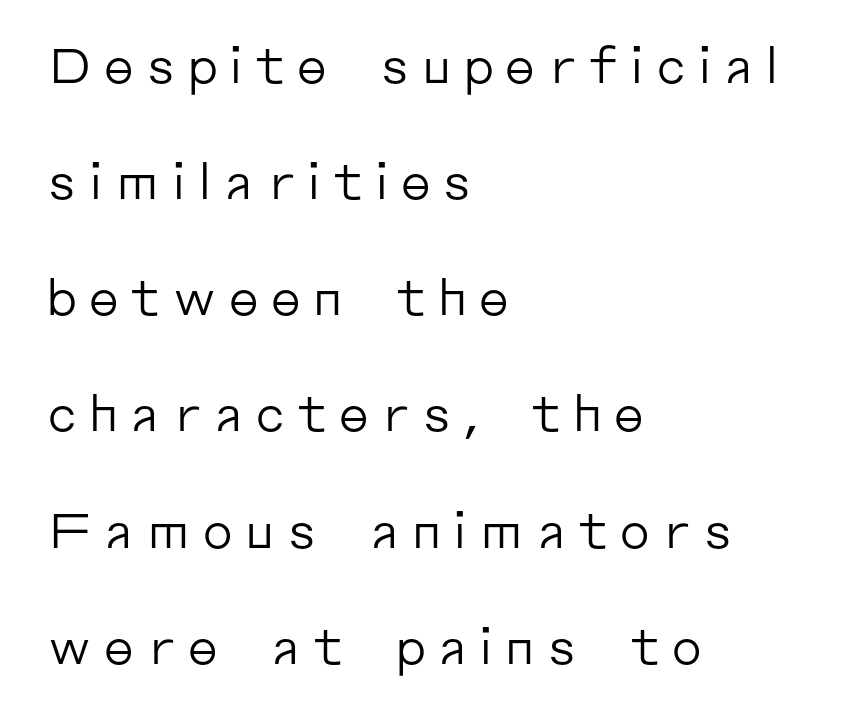
The image shows 49 px regular-weight sans-serif type, upright; set left-aligned, loose line spacing (2.37x), unusually wide letter spacing (+0.21 em), not underlined; low stroke contrast and a medium x-height.
